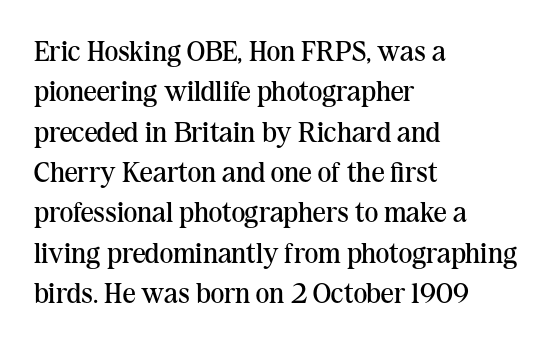
The image shows 29 px regular-weight serif type, upright; set left-aligned, normal line spacing (1.39x), normal letter spacing, not underlined; medium stroke contrast and a medium x-height.
